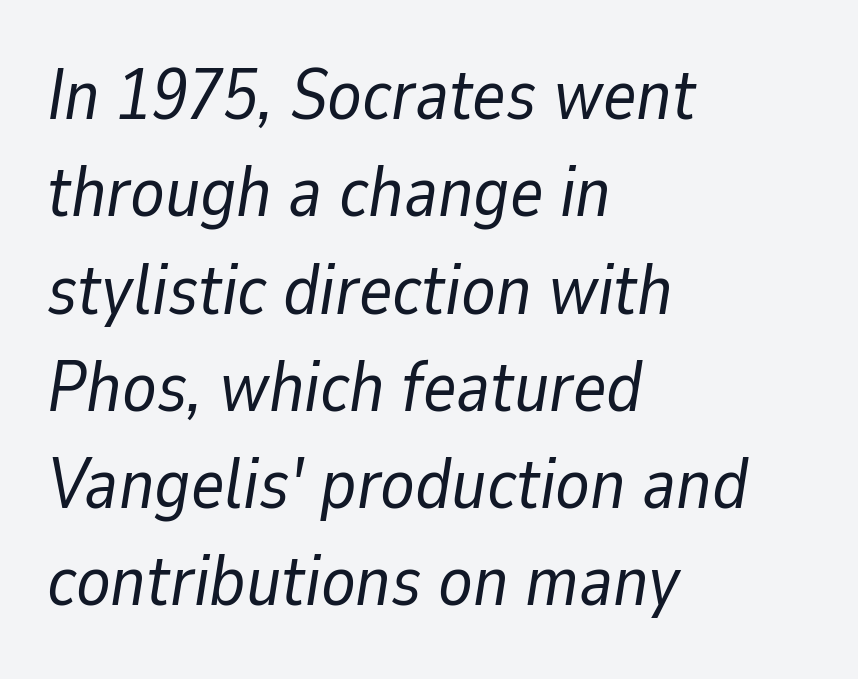
The image shows 71 px regular-weight type, italic (leaning right); set left-aligned, normal line spacing (1.37x), normal letter spacing, not underlined; low stroke contrast and a medium x-height.
